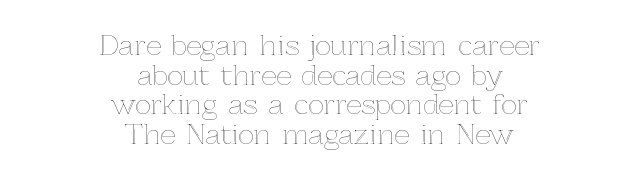
Q: Is the text italic (slanted)? A: No, it is upright.
Q: Is the text underlined? A: No.
Q: How is the paragraph aligned? A: Centered.
Q: Is the spacing between letters normal or unusually wide? A: Normal.
Q: Is the spacing between lines tight, normal or loose? A: Tight.
